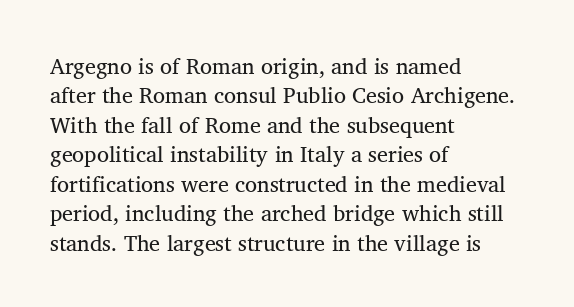
{"underline": "no", "align": "left", "line_spacing": "normal", "line_spacing_ratio": 1.34, "letter_spacing": "normal", "letter_spacing_em": 0.0, "glyph_px": 22}
